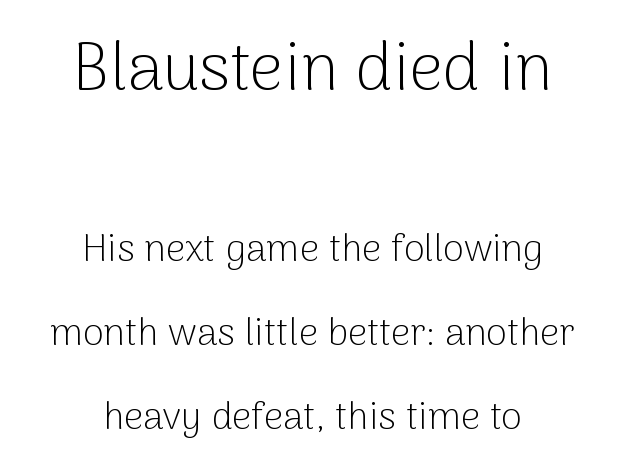
{"serif": "no", "italic": "no", "bold": "no", "weight": "light", "width": "normal", "stroke_contrast": "low", "x_height": "medium", "monospaced": "no", "underline": "no", "align": "center", "line_spacing": "loose", "line_spacing_ratio": 2.21, "letter_spacing": "normal", "letter_spacing_em": 0.0, "larger_block": "first", "size_ratio": 1.76, "glyph_px": 67}
